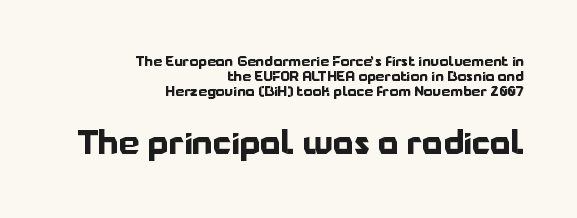
Typeset ragged left — the right edge is the straight one. The lower block of text is set noticeably larger than the block above it. I'd call this a sans setting — the letters go barefoot. The font's upright variant was chosen for this text. A typesetter would call this proportional, since set widths differ per character. Set as a true bold cut, around the 700 mark.
